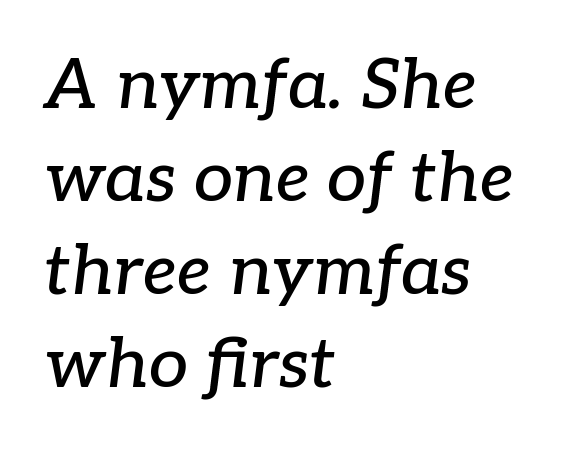
Q: Is the text italic (slanted)? A: Yes, it leans right by about 7 degrees.
Q: Is the typeface a serif or a sans-serif typeface? A: Serif.
Q: Is the text underlined? A: No.
Q: How is the paragraph aligned? A: Left-aligned.
Q: Is the spacing between letters normal or unusually wide? A: Normal.
Q: Is the spacing between lines tight, normal or loose? A: Normal.
Q: Width (condensed, normal, or wide)? A: Normal.
Q: Stroke contrast? A: Low.
Q: x-height? A: Medium.
Q: Monospaced? A: No.
